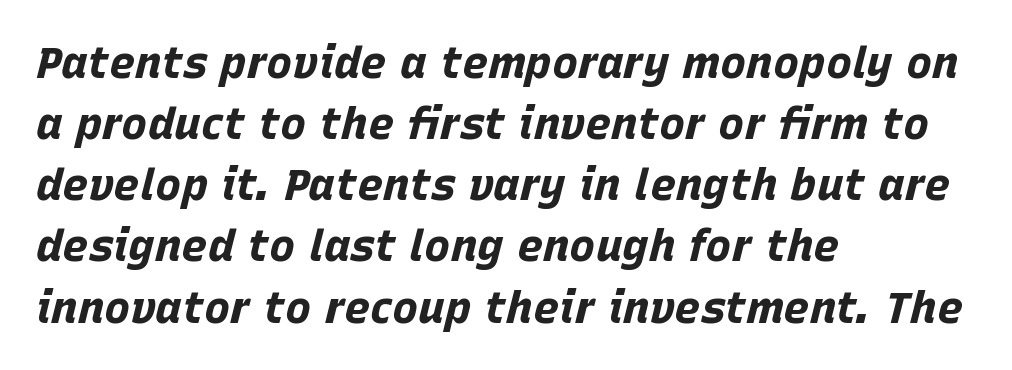
The image shows 44 px bold type, italic (leaning right); set left-aligned, normal line spacing (1.39x), normal letter spacing, not underlined; low stroke contrast and a large x-height.
